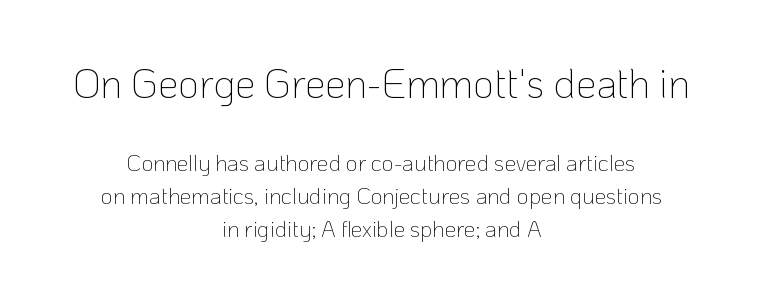
The image shows 41 px thin sans-serif type, upright; set centered, normal line spacing (1.43x), normal letter spacing, not underlined; the first (top) block is 1.78x larger; low stroke contrast and a medium x-height.
